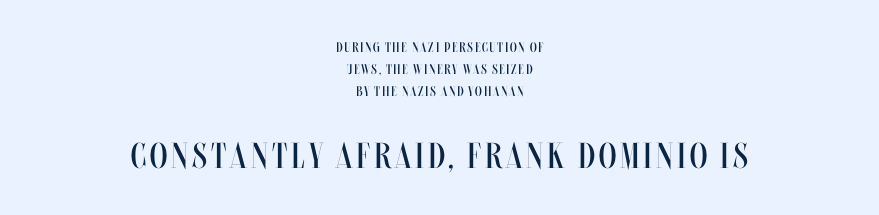
Q: Is the text bold? A: No.
Q: Is the text italic (slanted)? A: No, it is upright.
Q: Is the text underlined? A: No.
Q: How is the paragraph aligned? A: Centered.
Q: Is the spacing between lines tight, normal or loose? A: Normal.
Q: Which block of text is set in a larger size, the first (top) or the second (bottom)? A: The second (bottom) one.
Q: Width (condensed, normal, or wide)? A: Condensed.
Q: Stroke contrast? A: Medium.
Q: x-height? A: Large.
Q: Monospaced? A: No.
